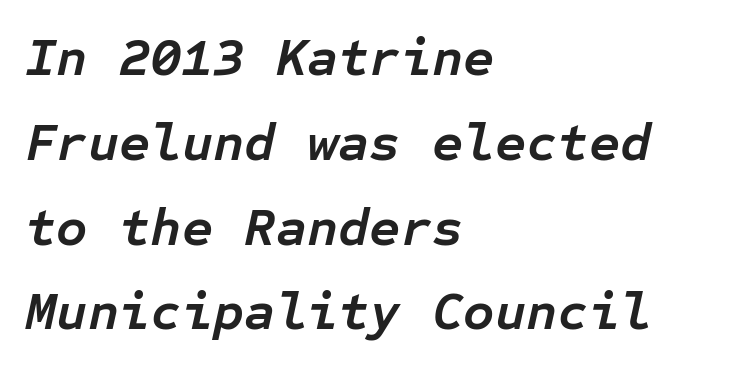
The image shows 54 px semibold type, italic (leaning right), monospaced; set left-aligned, normal line spacing (1.57x), normal letter spacing, not underlined; low stroke contrast and a medium x-height.
